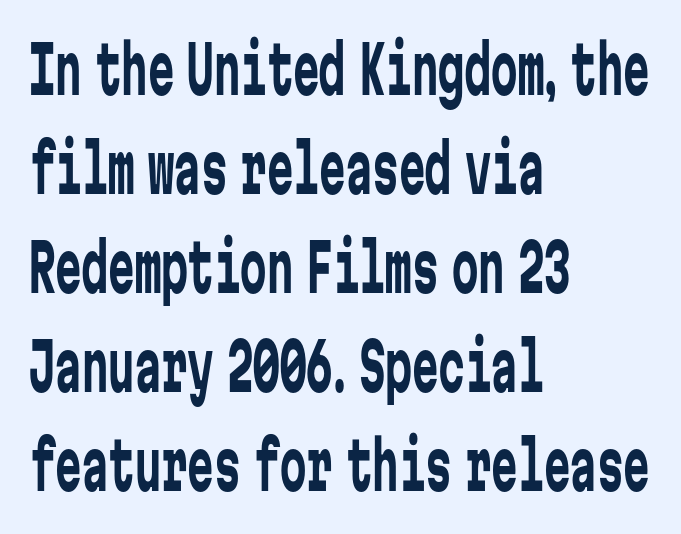
The letterforms sit shoulder to shoulder at normal distance. Compared with a centered layout, this one pins lines to the left instead. The rendering uses typewriter-style spacing with identical character cells. Vertical spacing — default. Heft: none added — not bold.
